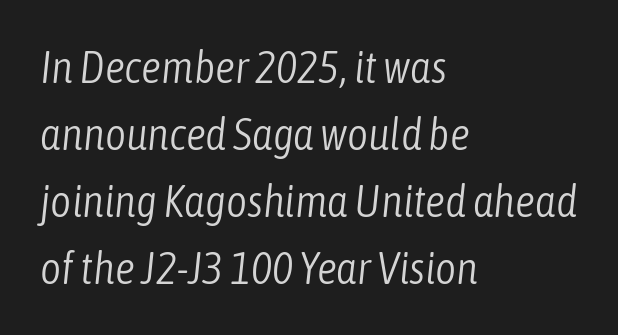
{"italic": "yes", "lean": "right", "slant_degrees": 6, "bold": "no", "weight": "light", "width": "condensed", "stroke_contrast": "low", "x_height": "medium", "monospaced": "no", "underline": "no", "align": "left", "line_spacing": "normal", "line_spacing_ratio": 1.49, "letter_spacing": "normal", "letter_spacing_em": 0.0, "glyph_px": 45}
